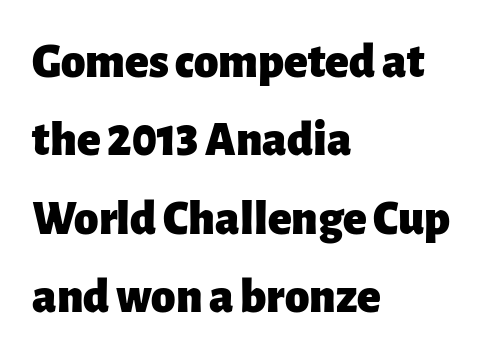
The image shows 49 px heavy sans-serif type, upright; set left-aligned, normal line spacing (1.6x), normal letter spacing, not underlined; low stroke contrast and a medium x-height.
